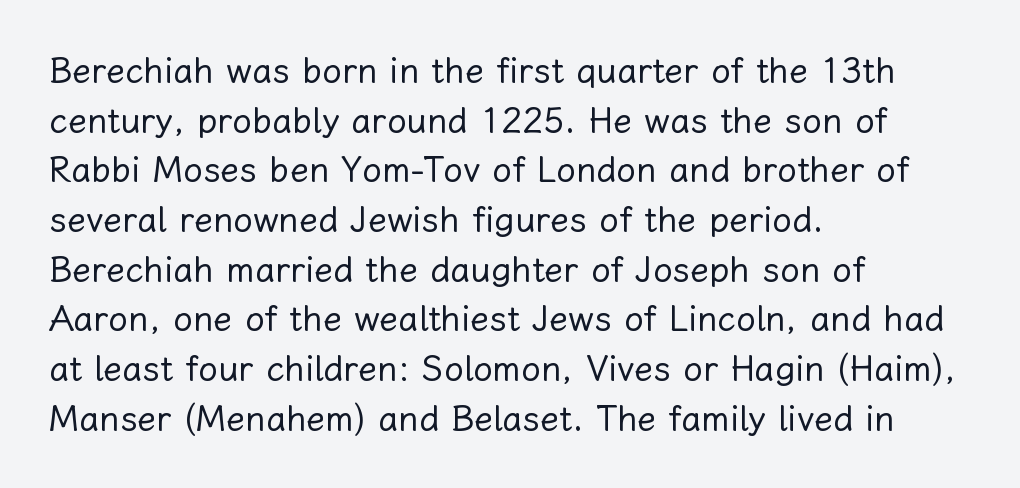
{"italic": "no", "bold": "no", "weight": "regular", "width": "normal", "stroke_contrast": "low", "x_height": "medium", "monospaced": "no", "underline": "no", "align": "left", "line_spacing": "normal", "line_spacing_ratio": 1.42, "letter_spacing": "normal", "letter_spacing_em": 0.0, "glyph_px": 35}
